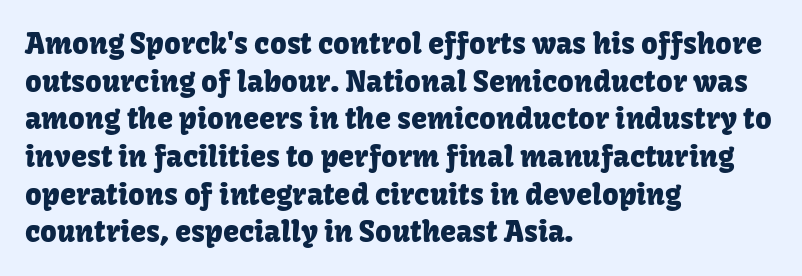
{"serif": "no", "italic": "no", "width": "normal", "stroke_contrast": "low", "x_height": "medium", "monospaced": "no", "underline": "no", "align": "left", "line_spacing": "normal", "line_spacing_ratio": 1.3, "letter_spacing": "normal", "letter_spacing_em": 0.0, "glyph_px": 29}
